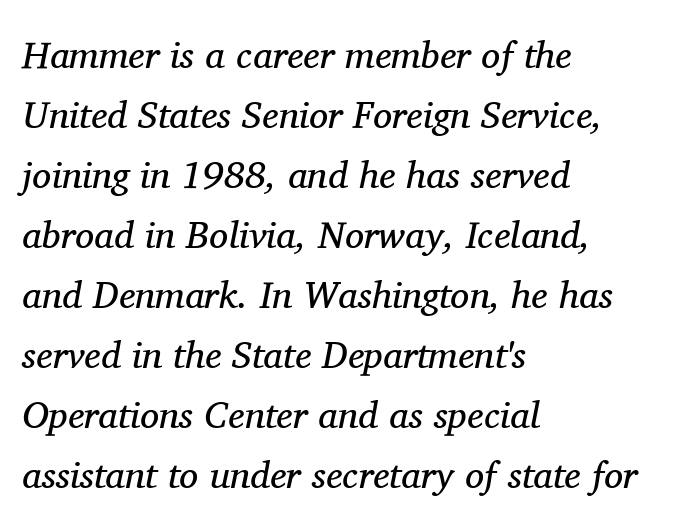
Q: Is the text bold? A: No.
Q: Is the text italic (slanted)? A: Yes, it leans right by about 11 degrees.
Q: Is the typeface a serif or a sans-serif typeface? A: Serif.
Q: Is the text underlined? A: No.
Q: How is the paragraph aligned? A: Left-aligned.
Q: Is the spacing between letters normal or unusually wide? A: Normal.
Q: Is the spacing between lines tight, normal or loose? A: Normal.
Q: Width (condensed, normal, or wide)? A: Normal.
Q: Stroke contrast? A: Medium.
Q: x-height? A: Medium.
Q: Monospaced? A: No.
